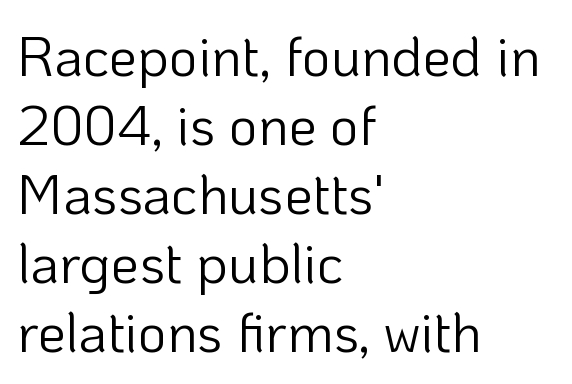
The image shows 56 px light sans-serif type, upright; set left-aligned, line spacing 1.23x, normal letter spacing, not underlined; low stroke contrast and a medium x-height.
